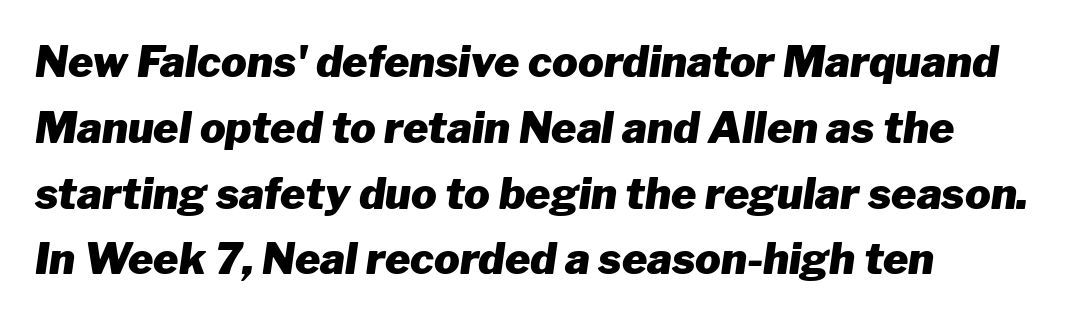
Rendered with sloped, italic letterforms. Is the type bold? Yes — the strokes are clearly thick and heavy. Varying glyph widths throughout — classic text-font behaviour. Is there much room between lines? A standard amount, neither cramped nor airy.
